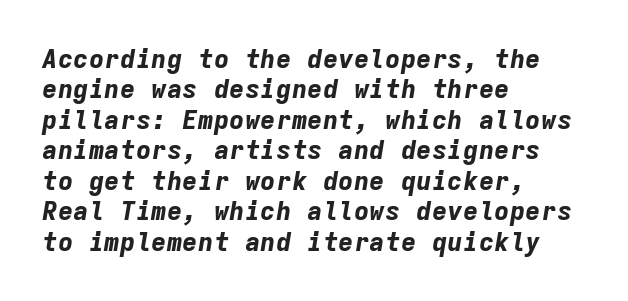
Q: Is the text bold? A: Yes.
Q: Is the text italic (slanted)? A: Yes, it leans right by about 9 degrees.
Q: Is the text underlined? A: No.
Q: How is the paragraph aligned? A: Left-aligned.
Q: Is the spacing between letters normal or unusually wide? A: Normal.
